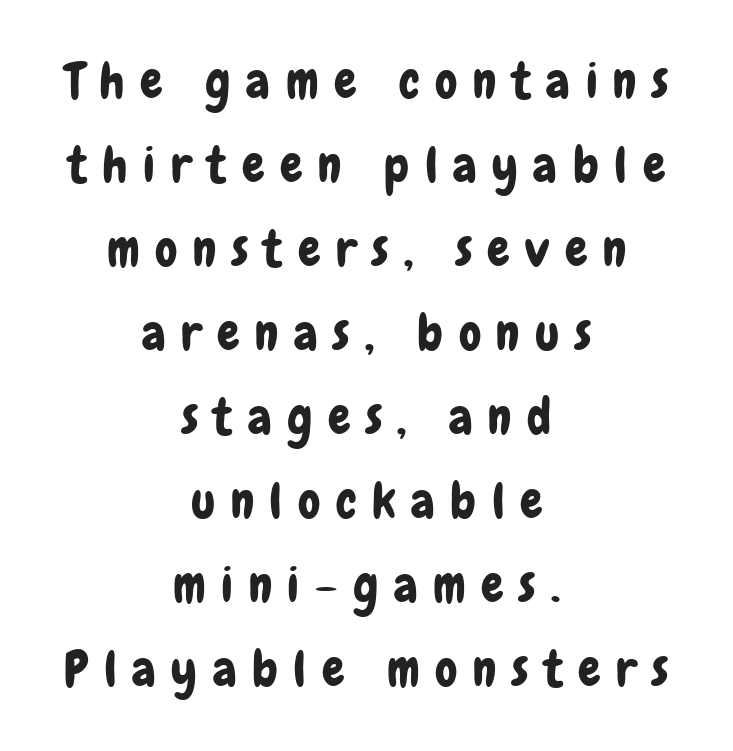
Q: Is the text italic (slanted)? A: No, it is upright.
Q: Is the typeface a serif or a sans-serif typeface? A: Sans-serif.
Q: Is the text underlined? A: No.
Q: How is the paragraph aligned? A: Centered.
Q: Is the spacing between letters normal or unusually wide? A: Unusually wide.
Q: Is the spacing between lines tight, normal or loose? A: Normal.
Q: Width (condensed, normal, or wide)? A: Condensed.
Q: Stroke contrast? A: Low.
Q: x-height? A: Medium.
Q: Monospaced? A: No.
